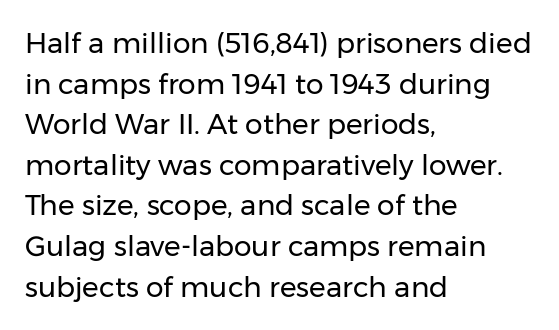
Think of a printed novel: that variable character pitch is what you see here. The strokes carry an ordinary text weight at most. Short and long lines alike share a common starting point at left. The designer went with a sans here, leaving each stem footless. The face used here is rendered with its standard letterfit. Any mark beneath the type? The region is blank.
